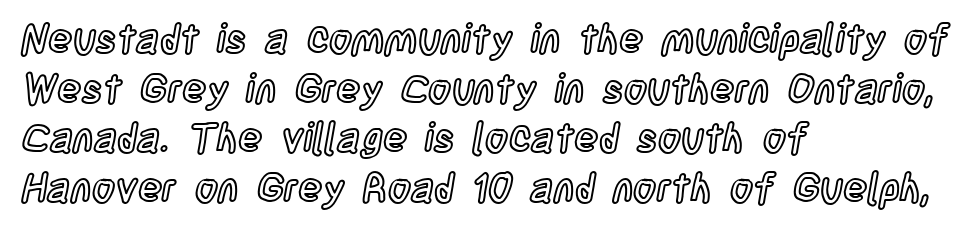
{"width": "condensed", "x_height": "large", "monospaced": "no", "underline": "no", "align": "left", "line_spacing_ratio": 1.24, "letter_spacing": "normal", "letter_spacing_em": 0.0, "glyph_px": 40}
